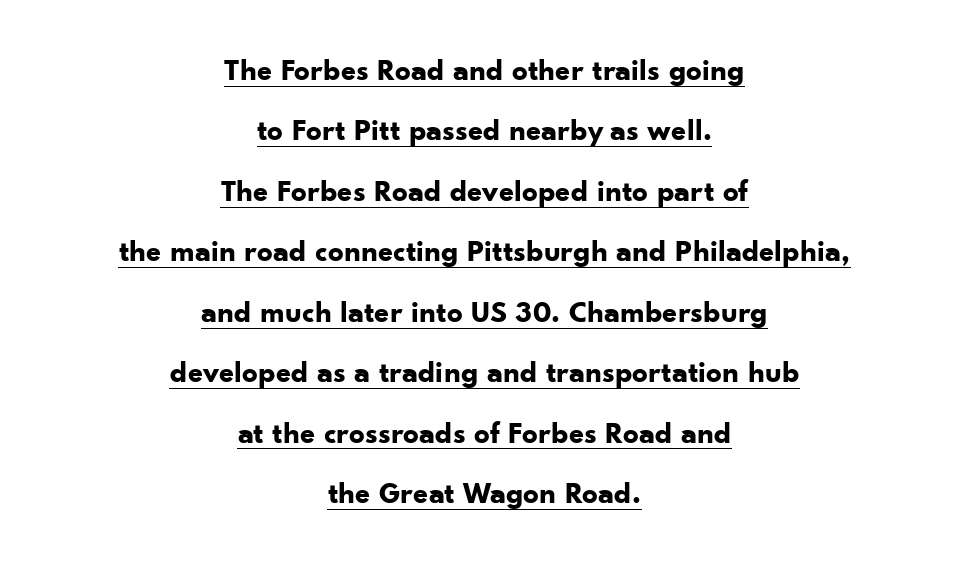
The image shows 31 px bold sans-serif type, upright; set centered, loose line spacing (1.95x), normal letter spacing, underlined; low stroke contrast and a small x-height.
